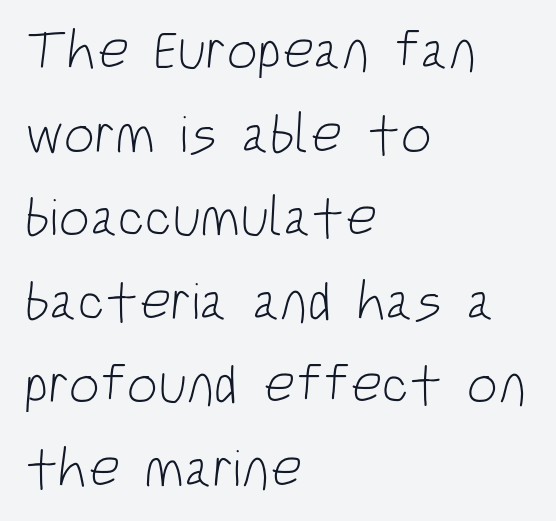
The horizontal fit of the characters is conventional and even. The font is comparable to plain body text, perhaps lighter. Serif or sans? Sans — the stroke terminals are bare. Has an underline been added? It has not. The passage is arranged the way most books set body copy — flush left.
